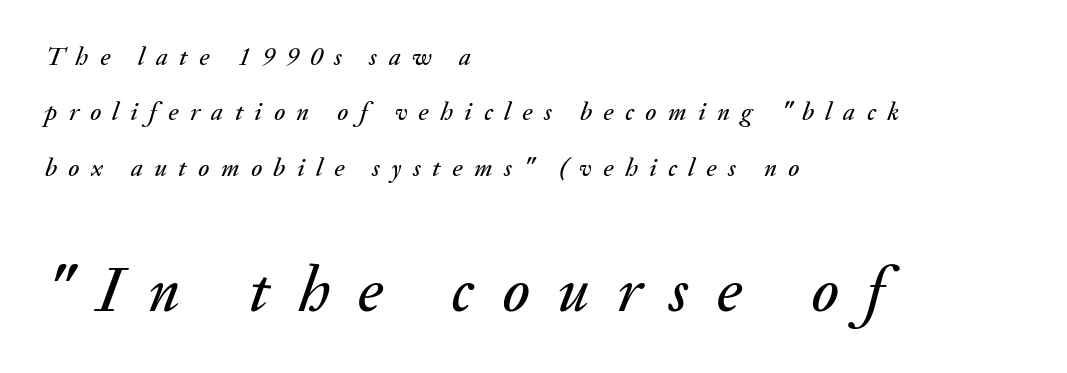
Q: Is the text italic (slanted)? A: Yes, it leans right by about 20 degrees.
Q: Is the text underlined? A: No.
Q: How is the paragraph aligned? A: Left-aligned.
Q: Is the spacing between letters normal or unusually wide? A: Unusually wide.
Q: Is the spacing between lines tight, normal or loose? A: Loose.
Q: Which block of text is set in a larger size, the first (top) or the second (bottom)? A: The second (bottom) one.
Q: Width (condensed, normal, or wide)? A: Normal.
Q: Stroke contrast? A: Medium.
Q: x-height? A: Small.
Q: Monospaced? A: No.
